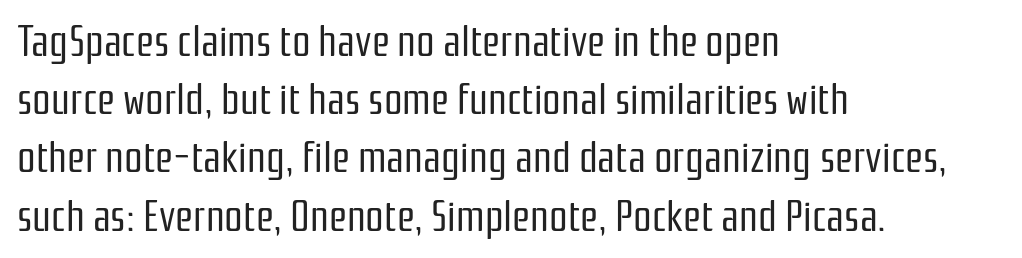
{"serif": "no", "italic": "no", "bold": "no", "weight": "regular", "width": "condensed", "stroke_contrast": "low", "x_height": "medium", "monospaced": "no", "underline": "no", "align": "left", "line_spacing": "normal", "line_spacing_ratio": 1.42, "letter_spacing": "normal", "letter_spacing_em": 0.0, "glyph_px": 41}
